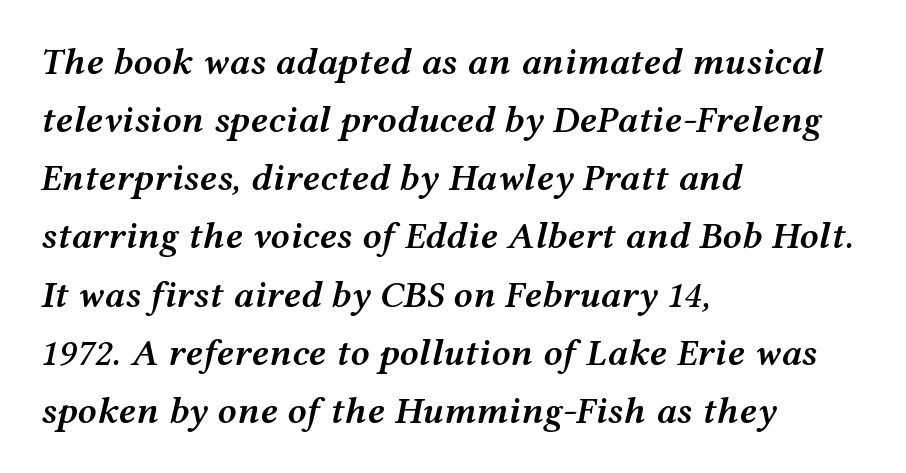
Q: Is the text bold? A: Semi-bold.
Q: Is the text italic (slanted)? A: Yes, it leans right by about 12 degrees.
Q: Is the text underlined? A: No.
Q: How is the paragraph aligned? A: Left-aligned.
Q: Is the spacing between letters normal or unusually wide? A: Normal.
Q: Is the spacing between lines tight, normal or loose? A: Normal.
Q: Width (condensed, normal, or wide)? A: Wide.
Q: Stroke contrast? A: Medium.
Q: x-height? A: Medium.
Q: Monospaced? A: No.
